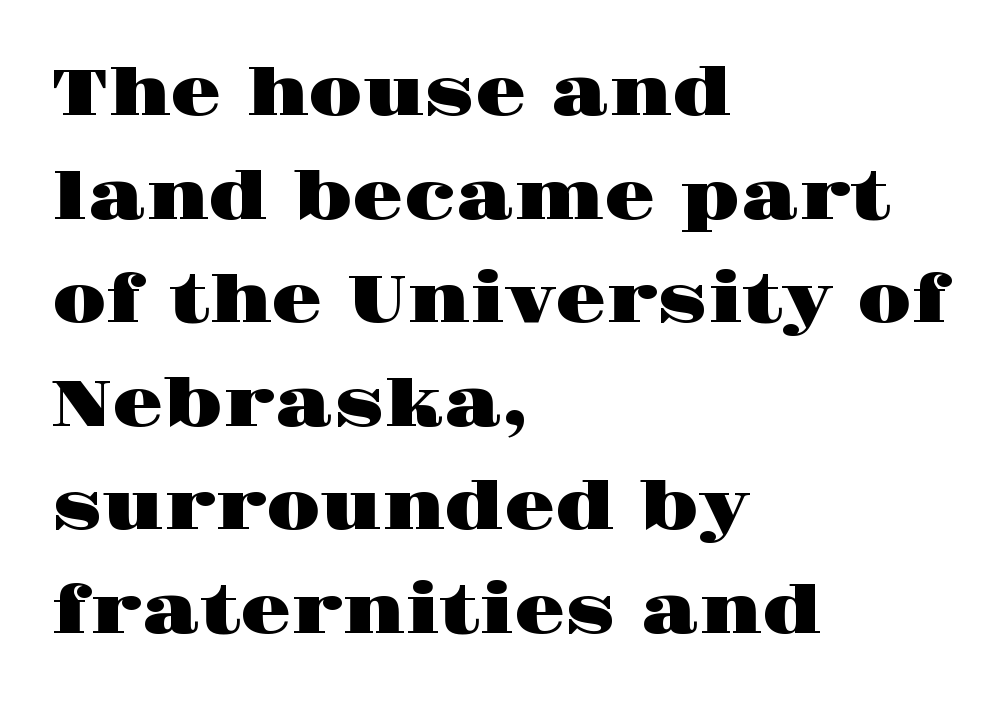
Q: Is the text italic (slanted)? A: No, it is upright.
Q: Is the typeface a serif or a sans-serif typeface? A: Serif.
Q: Is the text underlined? A: No.
Q: How is the paragraph aligned? A: Left-aligned.
Q: Is the spacing between letters normal or unusually wide? A: Normal.
Q: Is the spacing between lines tight, normal or loose? A: Normal.
Q: Width (condensed, normal, or wide)? A: Wide.
Q: Stroke contrast? A: High.
Q: x-height? A: Large.
Q: Monospaced? A: No.
